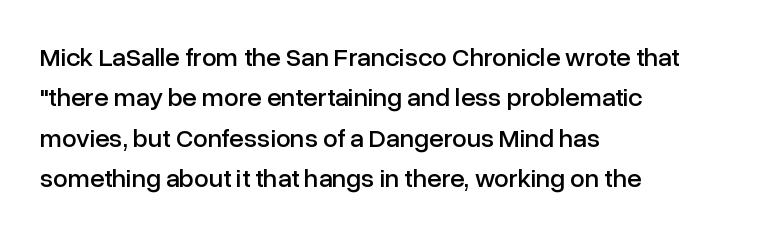
This rendering uses left alignment, leaving the right contour irregular. The vertical gap from one line to the next is medium. The space beneath each line is pristine and unruled. Does extra space separate the letters? No, they use regular spacing. Every character sits straight up, as roman type does.
